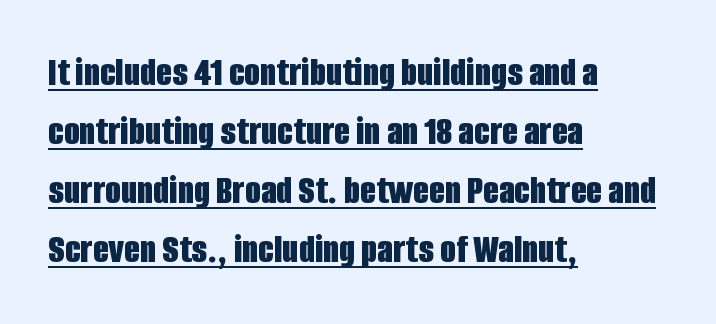
The image shows 41 px bold, condensed sans-serif type, upright; set left-aligned, normal line spacing (1.44x), normal letter spacing, underlined; low stroke contrast and a large x-height.
